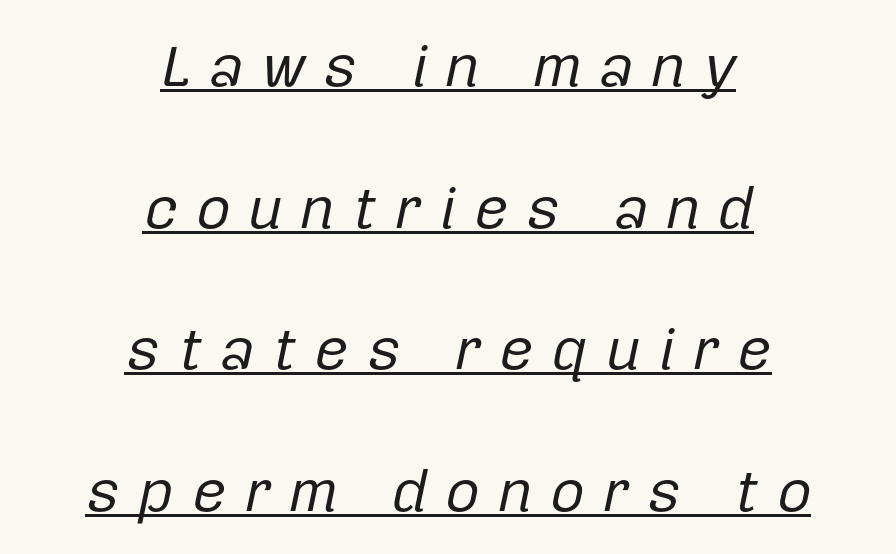
Summary of weight: not heavy and not bold. Think of a printed novel: that variable character pitch is what you see here. Observe the lean: these are italic letterforms. Honestly, the rows look like they've been pulled way apart. The string is rendered with underlining switched on. These lines have a slow, spaced-out rhythm from letter to letter.
